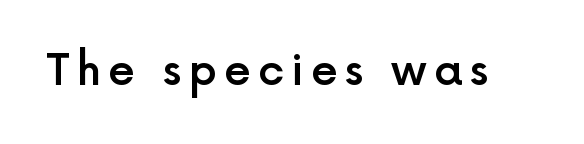
In terms of posture, this sample is upright. The glyphs in this specimen are sans serif. Honestly, there is no underline to notice here at all. Set as a demibold, roughly 600 on the weight scale.
